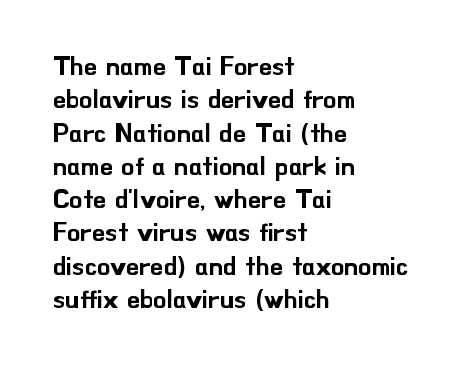
Q: Is the text italic (slanted)? A: No, it is upright.
Q: Is the text underlined? A: No.
Q: How is the paragraph aligned? A: Left-aligned.
Q: Is the spacing between letters normal or unusually wide? A: Normal.
Q: Is the spacing between lines tight, normal or loose? A: Normal.
